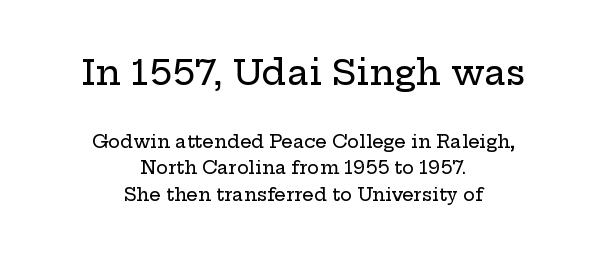
The image shows 35 px wide serif type, upright; set centered, normal line spacing (1.48x), normal letter spacing, not underlined; the first (top) block is 1.94x larger; low stroke contrast and a medium x-height.
